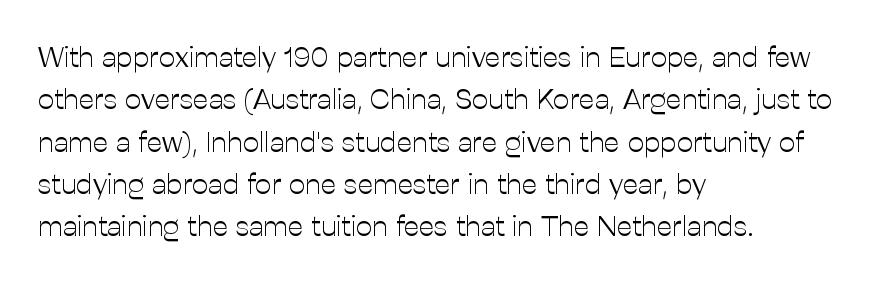
These glyphs show unthickened strokes, regular width or finer. Note the varied advance widths — an 'i' is clearly narrower than an 'm'. In terms of letterspacing, this is plain default setting. When letters stand straight like this, we call the style roman or upright. These lines are set flush left with a ragged right edge.
